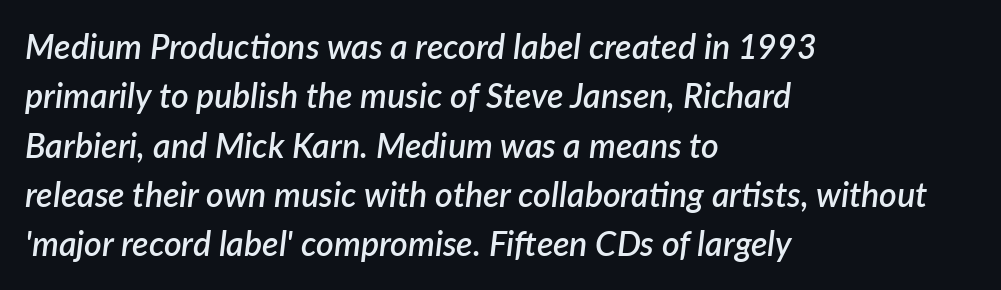
The image shows 34 px semibold type, italic (leaning right); set left-aligned, normal line spacing (1.45x), normal letter spacing, not underlined; low stroke contrast and a medium x-height.
